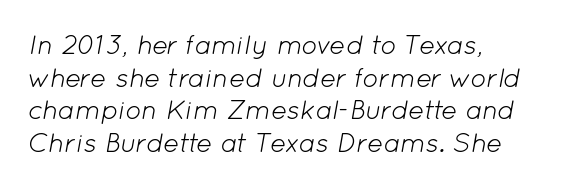
The image shows 27 px text type, italic (leaning right); set left-aligned, line spacing 1.21x, normal letter spacing, not underlined.
